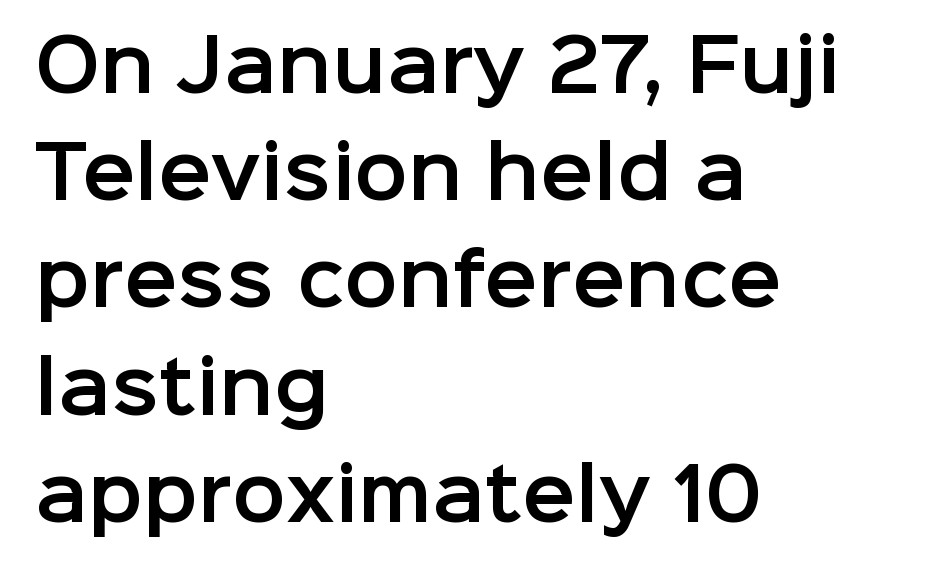
Leading: standard. The type sits square on the baseline with zero lean. The foot of each line stays bare and open. The typesetter chose a ragged-right arrangement here.
